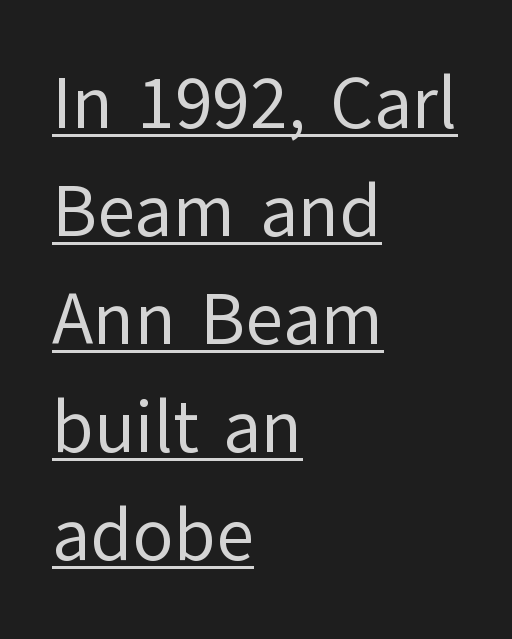
Q: Is the text bold? A: No.
Q: Is the text italic (slanted)? A: No, it is upright.
Q: Is the typeface a serif or a sans-serif typeface? A: Sans-serif.
Q: Is the text underlined? A: Yes.
Q: How is the paragraph aligned? A: Left-aligned.
Q: Is the spacing between letters normal or unusually wide? A: Normal.
Q: Is the spacing between lines tight, normal or loose? A: Normal.
Q: Width (condensed, normal, or wide)? A: Normal.
Q: Stroke contrast? A: Low.
Q: x-height? A: Medium.
Q: Monospaced? A: No.
